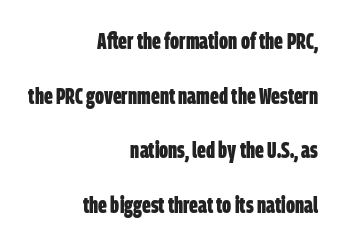
The image shows 23 px bold type; set right-aligned, loose line spacing (2.38x), normal letter spacing, not underlined.
